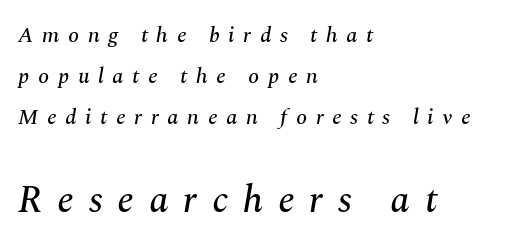
The rendering anchors every line to the left-hand side. Larger block? The one below; the one above is distinctly smaller. The letters are spread apart with noticeably loose tracking. Emphasis-style slanted type is in use.
